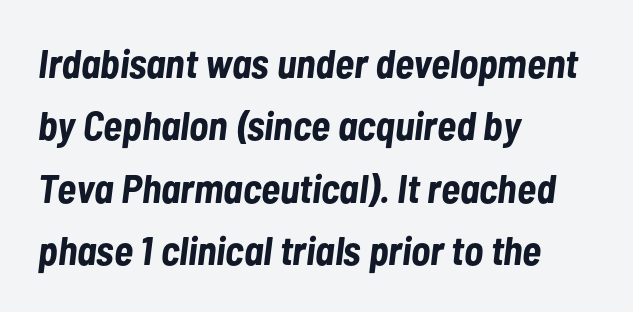
Q: Is the text bold? A: Yes.
Q: Is the text italic (slanted)? A: Yes, it leans right by about 7 degrees.
Q: Is the text underlined? A: No.
Q: How is the paragraph aligned? A: Left-aligned.
Q: Is the spacing between letters normal or unusually wide? A: Normal.
Q: Is the spacing between lines tight, normal or loose? A: Normal.
Q: Width (condensed, normal, or wide)? A: Condensed.
Q: Stroke contrast? A: Low.
Q: x-height? A: Medium.
Q: Monospaced? A: No.
